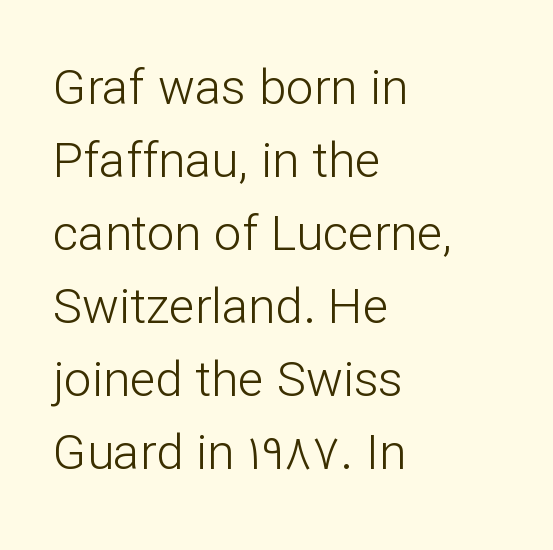
Q: Is the text bold? A: No.
Q: Is the text italic (slanted)? A: No, it is upright.
Q: Is the typeface a serif or a sans-serif typeface? A: Sans-serif.
Q: Is the text underlined? A: No.
Q: How is the paragraph aligned? A: Left-aligned.
Q: Is the spacing between letters normal or unusually wide? A: Normal.
Q: Is the spacing between lines tight, normal or loose? A: Normal.
Q: Width (condensed, normal, or wide)? A: Normal.
Q: Stroke contrast? A: Low.
Q: x-height? A: Medium.
Q: Monospaced? A: No.
